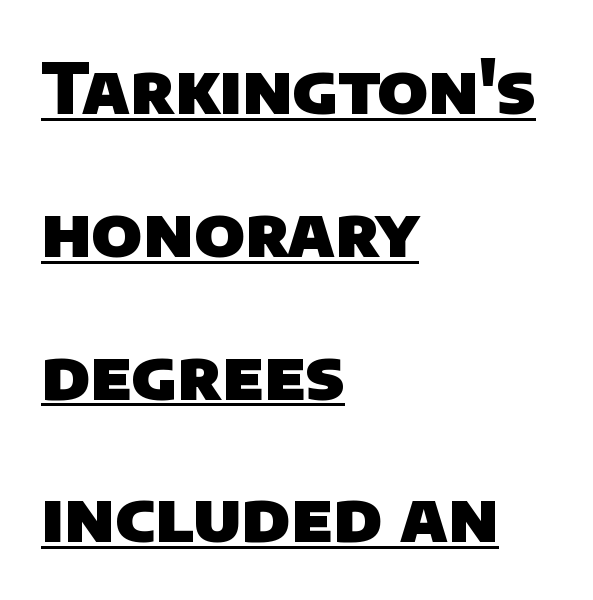
The lines are spread far apart with generous leading. Font category for this specimen: sans-serif. Casual observation: everything's shoved over to the left. Underlined type. Character widths vary here, with narrow letters taking less room than wide ones. These words are printed bold, with thick strokes throughout.
